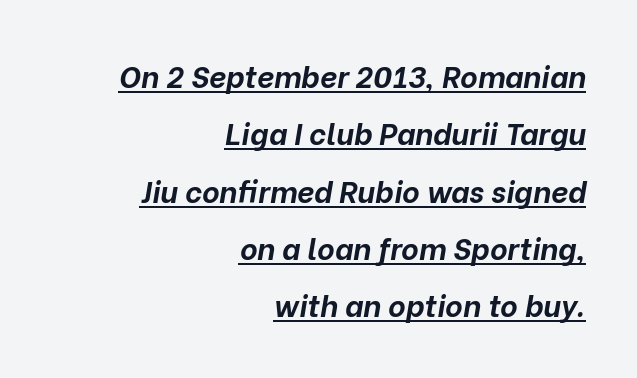
Q: Is the text bold? A: Yes.
Q: Is the text italic (slanted)? A: Yes, it leans right by about 10 degrees.
Q: Is the text underlined? A: Yes.
Q: How is the paragraph aligned? A: Right-aligned.
Q: Is the spacing between letters normal or unusually wide? A: Normal.
Q: Is the spacing between lines tight, normal or loose? A: Loose.
Q: Width (condensed, normal, or wide)? A: Normal.
Q: Stroke contrast? A: Low.
Q: x-height? A: Medium.
Q: Monospaced? A: No.
